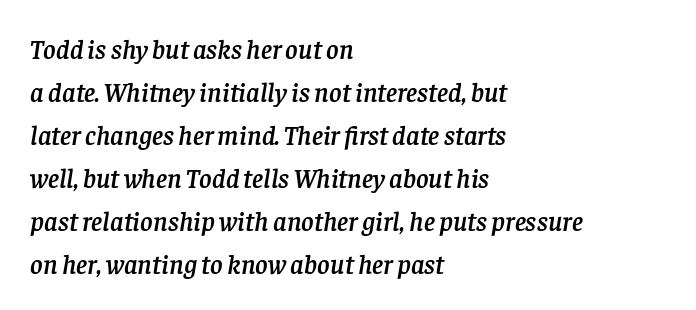
Q: Is the text italic (slanted)? A: Yes, it leans right by about 8 degrees.
Q: Is the text underlined? A: No.
Q: How is the paragraph aligned? A: Left-aligned.
Q: Is the spacing between letters normal or unusually wide? A: Normal.
Q: Is the spacing between lines tight, normal or loose? A: Normal.
